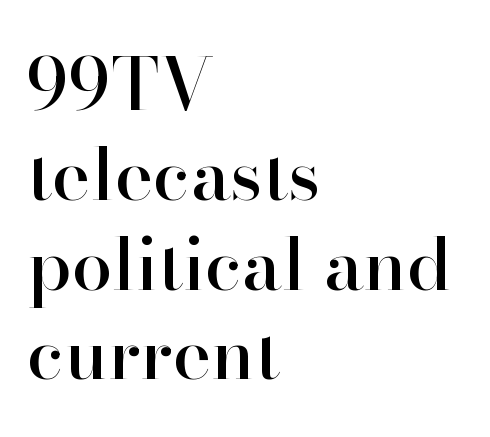
The image shows 73 px serif type, upright; set left-aligned, line spacing 1.23x, normal letter spacing, not underlined; high stroke contrast and a small x-height.
